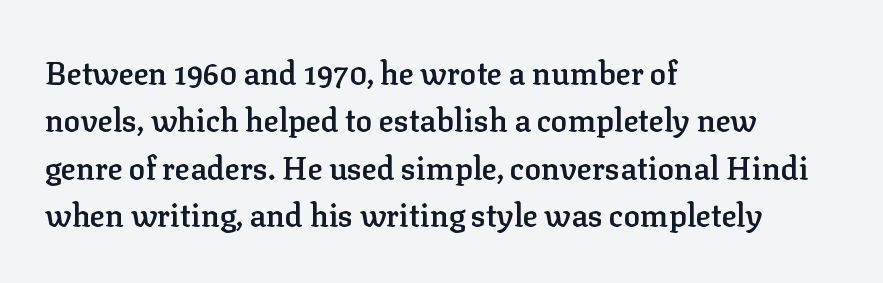
Leading: standard. The font's upright variant was chosen for this text. The paragraph shown leans on its left margin. Look at the bottom of the vertical strokes: they flare into serifs here. The area under the type is left untouched. The gaps between neighbouring characters are ordinary and unremarkable.
